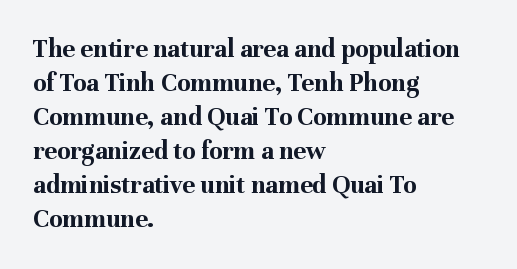
The image shows 27 px bold type, upright; set left-aligned, normal line spacing (1.26x), normal letter spacing, not underlined.
